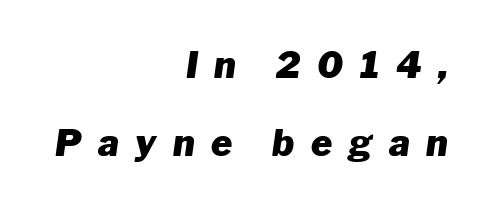
Is this a fixed-width face? No — the glyphs have proportional, varying widths. Students, this is bold: see how much ink each stroke carries. Observe the lean: these are italic letterforms. What's the leading like? Stretched, with rows far apart. Here the glyphs are tracked loosely, breaking word shapes into spaced letters. Descenders are the only things crossing below the line.
